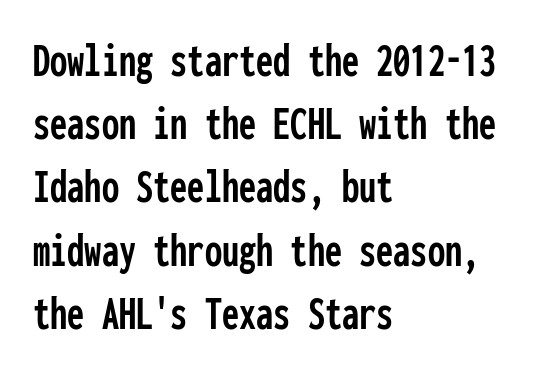
The rendering uses typewriter-style spacing with identical character cells. This sample uses plain, unmodified letter spacing. The gap between lines stays unmarked. Look at the bottom of the vertical strokes: they stop flat, with no serifs. Posture: vertical.
